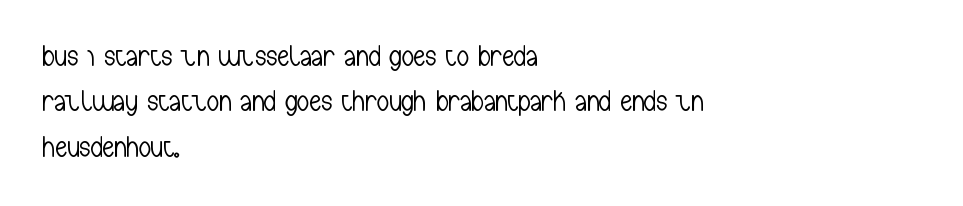
Does the copy run flush right? No — it runs flush left. A typesetter would call this proportional, since set widths differ per character. This rendering employs a face without finishing strokes, i.e., a sans-serif. The specimen omits any rule beneath the text block's lines.
